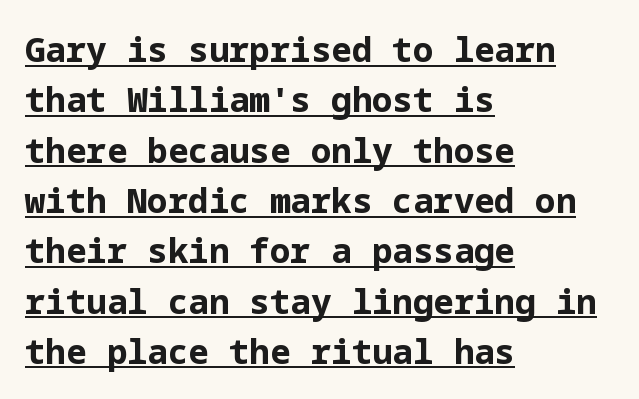
The image shows 34 px bold sans-serif type, upright; set left-aligned, normal line spacing (1.48x), normal letter spacing, underlined; low stroke contrast and a medium x-height.
